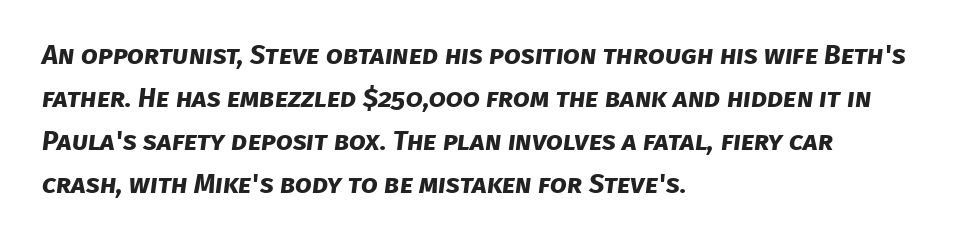
This rendering uses left alignment, leaving the right contour irregular. The foot of each line stays bare and open. Baseline-to-baseline distance is the conventional proportion of letter height. Default kerning and tracking; the words read as compact shapes. In terms of weight, the rendering is a true, heavy bold.
